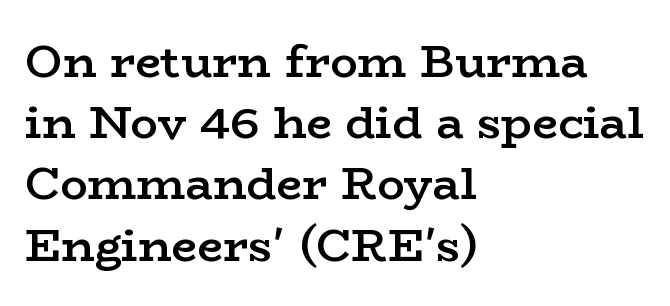
The image shows 46 px semibold, wide serif type, upright; set left-aligned, normal line spacing (1.33x), normal letter spacing, not underlined; low stroke contrast and a medium x-height.
